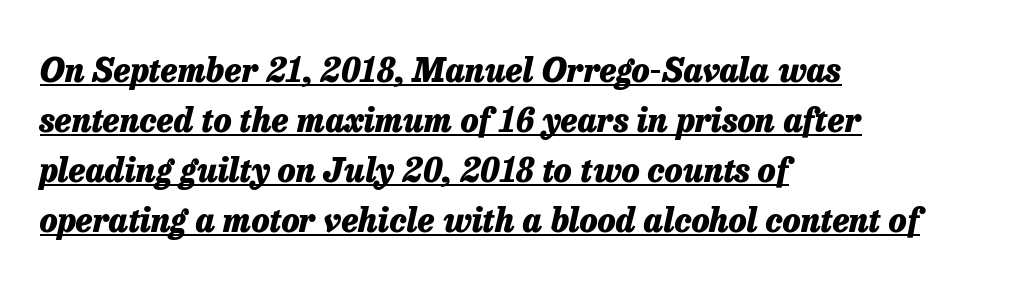
{"italic": "yes", "lean": "right", "slant_degrees": 13, "bold": "yes", "weight": "heavy", "width": "normal", "stroke_contrast": "low", "x_height": "medium", "monospaced": "no", "underline": "yes", "align": "left", "line_spacing": "normal", "line_spacing_ratio": 1.52, "letter_spacing": "normal", "letter_spacing_em": 0.0, "glyph_px": 33}
